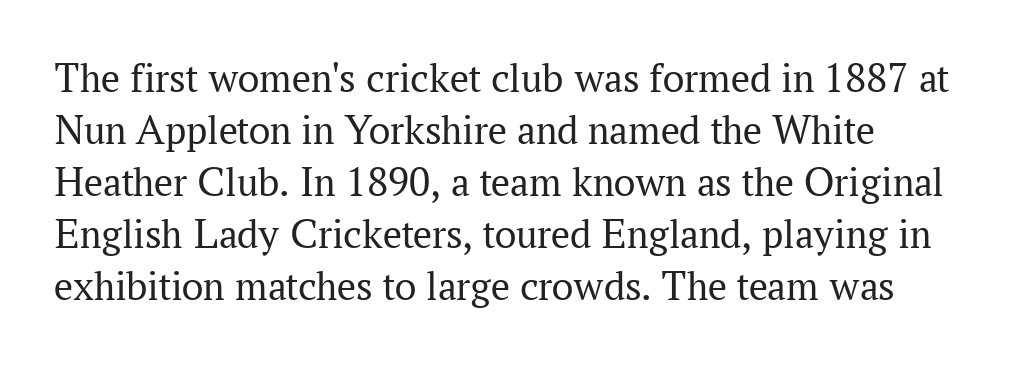
The image shows 42 px regular-weight serif type, upright; set line spacing 1.24x, normal letter spacing, not underlined; medium stroke contrast and a medium x-height.
